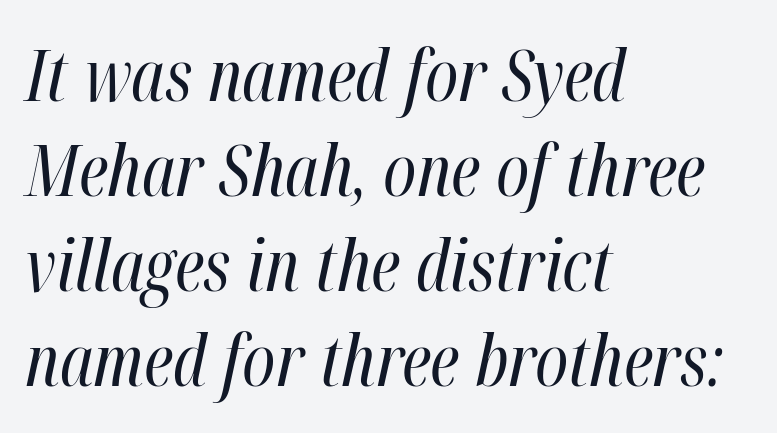
The image shows 71 px regular-weight, condensed type, italic (leaning right); set left-aligned, normal line spacing (1.34x), normal letter spacing, not underlined; high stroke contrast and a medium x-height.
